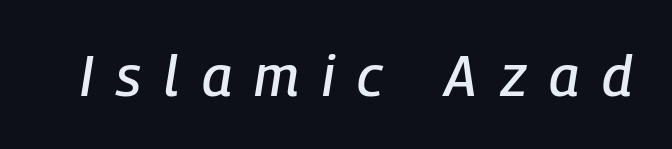
Q: Is the text italic (slanted)? A: Yes, it leans right by about 9 degrees.
Q: Is the text underlined? A: No.
Q: Is the spacing between letters normal or unusually wide? A: Unusually wide.
Q: Width (condensed, normal, or wide)? A: Condensed.
Q: Stroke contrast? A: Low.
Q: x-height? A: Medium.
Q: Monospaced? A: No.
